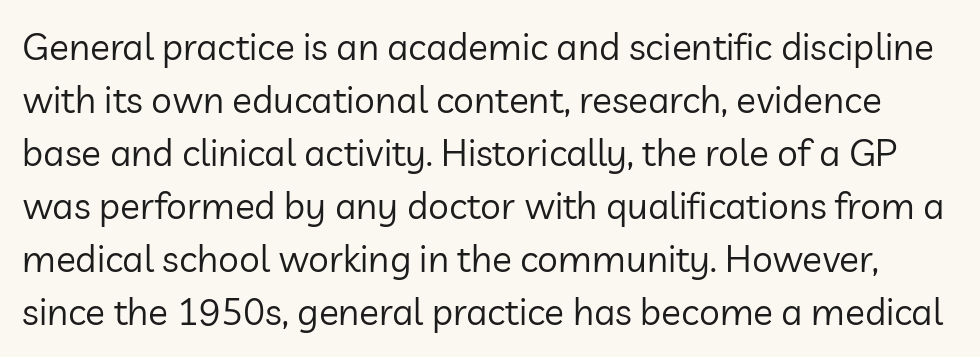
Varying glyph widths throughout — classic text-font behaviour. Each new line begins a customary step beneath the previous one. Any mark beneath the type? The region is blank. The face used here is a sans, in the tradition of grotesques and geometrics. Observe the ordinary spacing: letters are neighbours, not strangers.
